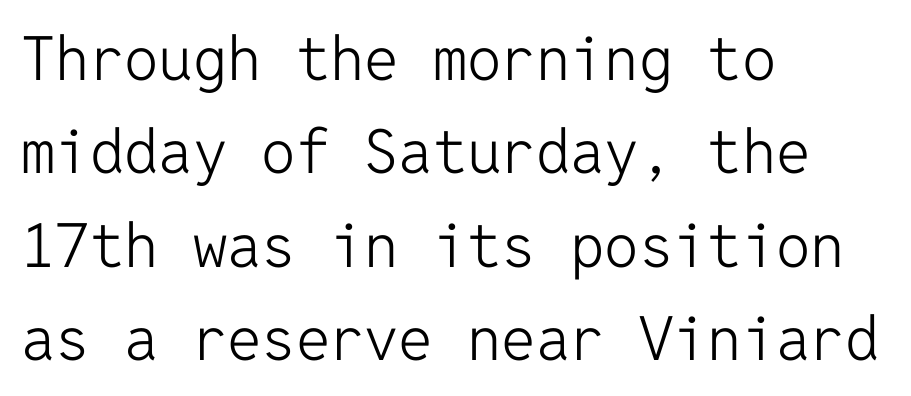
The image shows 61 px light sans-serif type, upright, monospaced; set left-aligned, normal line spacing (1.53x), normal letter spacing, not underlined; low stroke contrast and a medium x-height.
